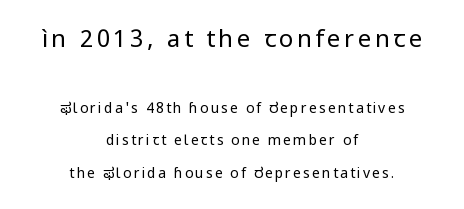
The image shows 24 px text type, upright; set centered, loose line spacing (2.35x), not underlined; the first (top) block is 1.71x larger.
